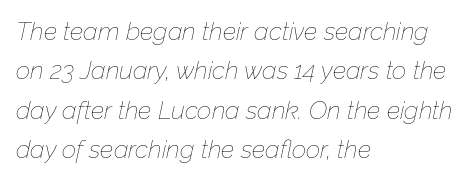
Any mark beneath the type? The region is blank. Line beginnings align vertically; line endings do not. The face used here is rendered with its standard letterfit. The face used here has a pronounced slope to its letters. Summary of weight: not heavy and not bold. The rows are spaced the way most documents space them.
